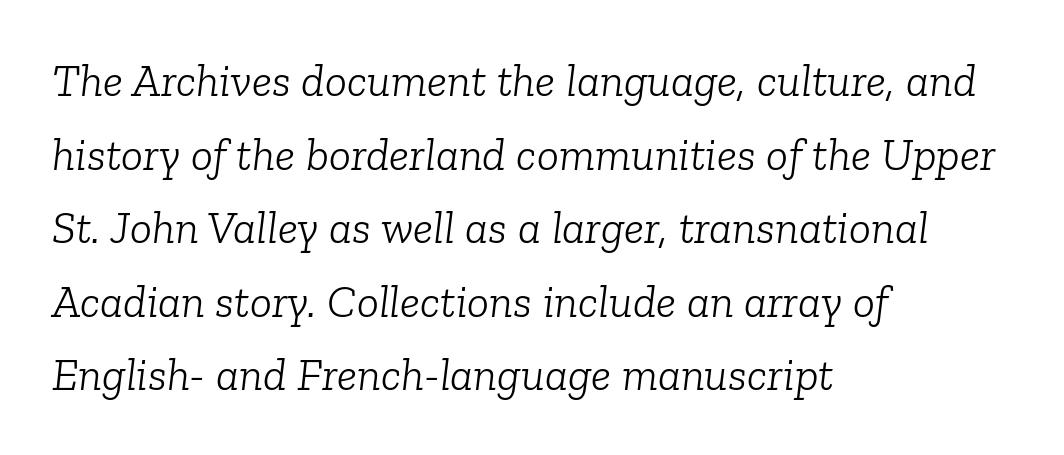
{"serif": "yes", "italic": "yes", "lean": "right", "slant_degrees": 6, "bold": "no", "weight": "light", "width": "normal", "stroke_contrast": "low", "x_height": "medium", "monospaced": "no", "underline": "no", "align": "left", "line_spacing": "normal", "line_spacing_ratio": 1.6, "letter_spacing": "normal", "letter_spacing_em": 0.0, "glyph_px": 46}
